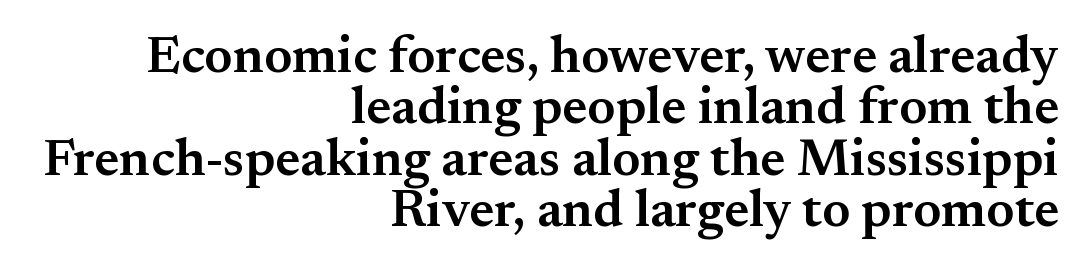
{"serif": "yes", "italic": "no", "bold": "semi", "weight": "semibold", "width": "normal", "stroke_contrast": "medium", "x_height": "small", "monospaced": "no", "underline": "no", "align": "right", "line_spacing": "tight", "line_spacing_ratio": 0.99, "letter_spacing": "normal", "letter_spacing_em": 0.0, "glyph_px": 52}
